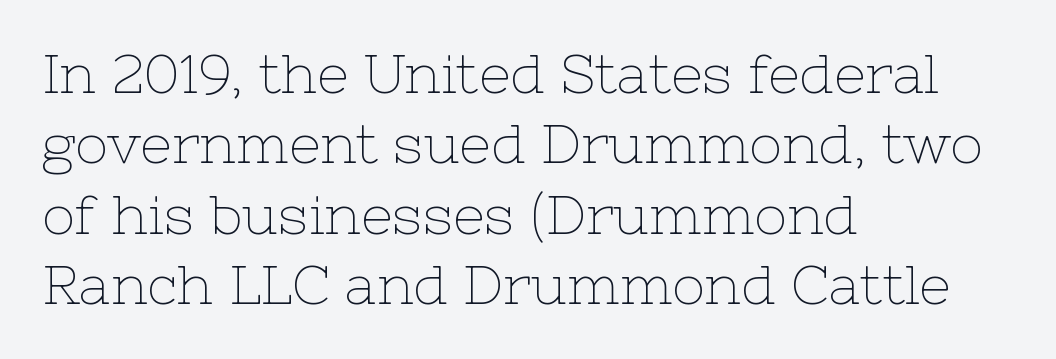
Q: Is the text bold? A: No.
Q: Is the text italic (slanted)? A: No, it is upright.
Q: Is the typeface a serif or a sans-serif typeface? A: Serif.
Q: Is the text underlined? A: No.
Q: How is the paragraph aligned? A: Left-aligned.
Q: Is the spacing between letters normal or unusually wide? A: Normal.
Q: Is the spacing between lines tight, normal or loose? A: Normal.
Q: Width (condensed, normal, or wide)? A: Normal.
Q: Stroke contrast? A: Low.
Q: x-height? A: Medium.
Q: Monospaced? A: No.
